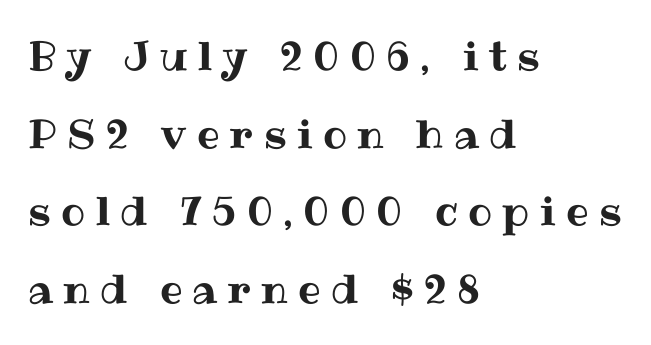
Q: Is the text italic (slanted)? A: No, it is upright.
Q: Is the text underlined? A: No.
Q: How is the paragraph aligned? A: Left-aligned.
Q: Is the spacing between letters normal or unusually wide? A: Unusually wide.
Q: Is the spacing between lines tight, normal or loose? A: Loose.
Q: Width (condensed, normal, or wide)? A: Normal.
Q: Stroke contrast? A: Medium.
Q: x-height? A: Medium.
Q: Monospaced? A: No.
